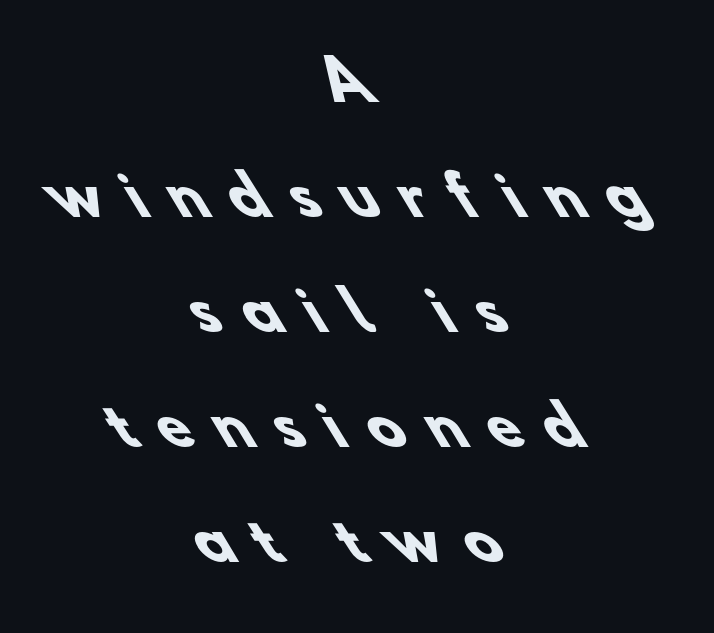
{"serif": "no", "bold": "yes", "weight": "heavy", "width": "normal", "stroke_contrast": "low", "x_height": "small", "monospaced": "no", "underline": "no", "align": "center", "line_spacing": "loose", "line_spacing_ratio": 2.13, "letter_spacing": "wide", "letter_spacing_em": 0.45, "glyph_px": 54}
